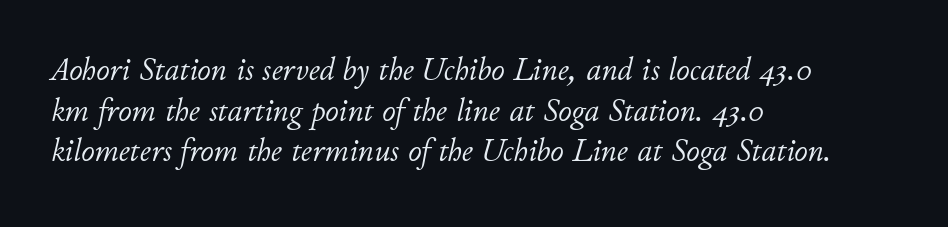
These lines were composed using italics. A student would call this left alignment; a typographer would say flush left, rag right. The face used here is proportionally spaced, like ordinary book or web type. Summary of weight: not heavy and not bold. Type without underlining. Caption: standard tracking, unaltered.
